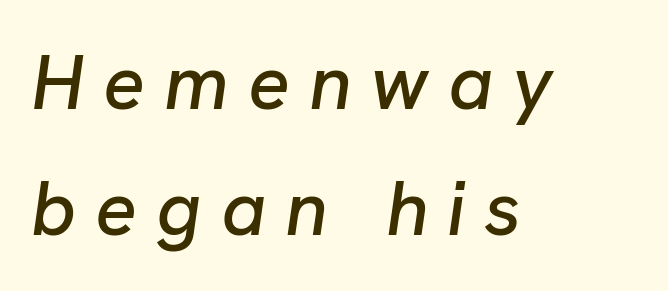
The image shows 78 px text type, italic (leaning right); set left-aligned, normal line spacing (1.62x), unusually wide letter spacing (+0.24 em), not underlined; low stroke contrast and a medium x-height.
